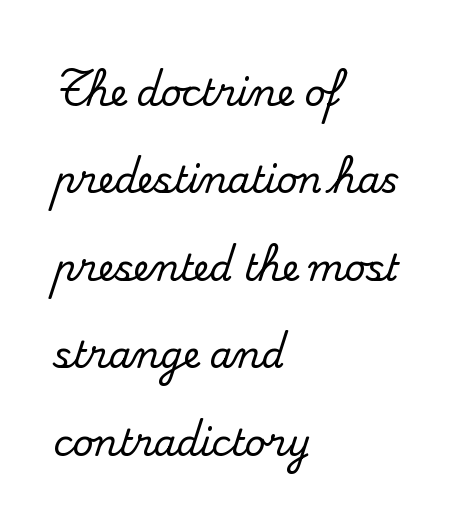
Q: Is the text italic (slanted)? A: Yes.
Q: Is the text underlined? A: No.
Q: How is the paragraph aligned? A: Left-aligned.
Q: Is the spacing between letters normal or unusually wide? A: Normal.
Q: Is the spacing between lines tight, normal or loose? A: Loose.
Q: Width (condensed, normal, or wide)? A: Normal.
Q: Stroke contrast? A: Medium.
Q: x-height? A: Small.
Q: Monospaced? A: No.
